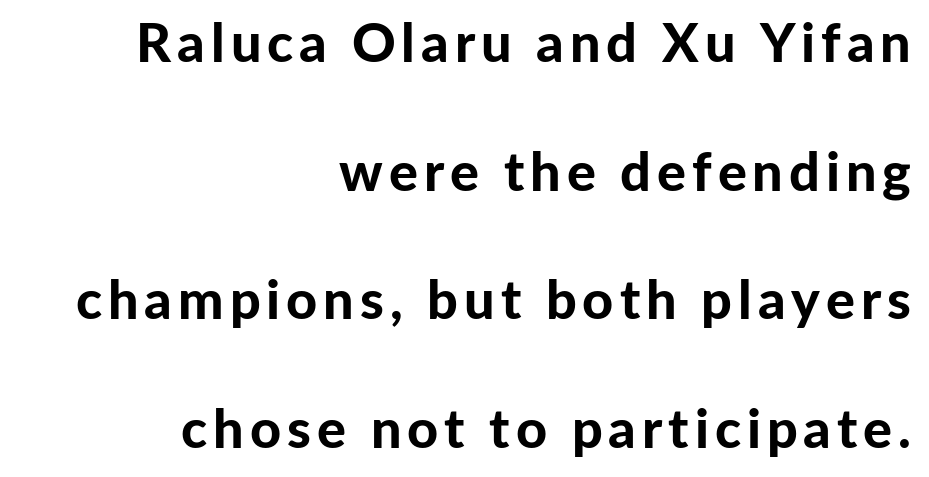
The image shows 54 px bold sans-serif type, upright; set right-aligned, loose line spacing (2.38x), not underlined; low stroke contrast and a medium x-height.
